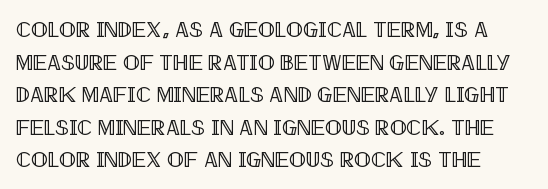
Bare-footed words on every line. The line-height multiplier appears to be the usual default. Tall strokes in this sample are plumb rather than angled. The tracking reads as untouched default to a designer's eye.
